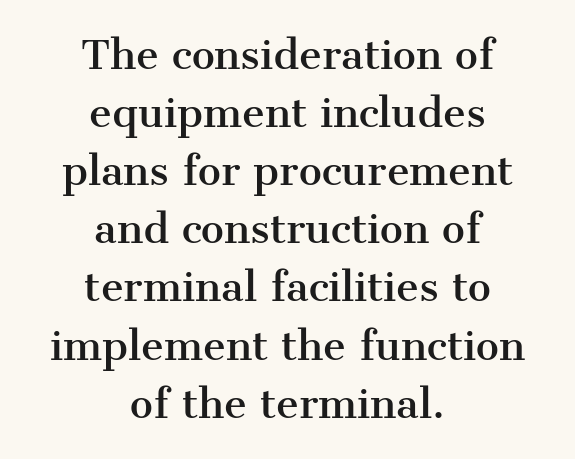
Q: Is the text italic (slanted)? A: No, it is upright.
Q: Is the typeface a serif or a sans-serif typeface? A: Serif.
Q: Is the text underlined? A: No.
Q: How is the paragraph aligned? A: Centered.
Q: Is the spacing between letters normal or unusually wide? A: Normal.
Q: Is the spacing between lines tight, normal or loose? A: Normal.
Q: Width (condensed, normal, or wide)? A: Normal.
Q: Stroke contrast? A: Medium.
Q: x-height? A: Medium.
Q: Monospaced? A: No.
